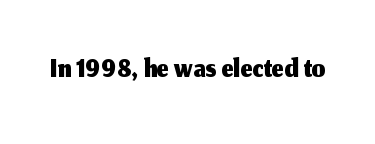
Q: Is the text italic (slanted)? A: No, it is upright.
Q: Is the typeface a serif or a sans-serif typeface? A: Sans-serif.
Q: Is the text underlined? A: No.
Q: Is the spacing between letters normal or unusually wide? A: Normal.
Q: Width (condensed, normal, or wide)? A: Normal.
Q: Stroke contrast? A: Medium.
Q: x-height? A: Medium.
Q: Monospaced? A: No.
